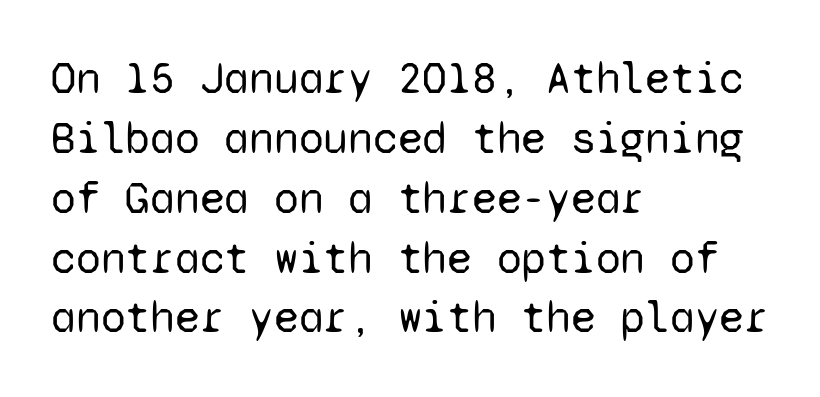
The foot of each line stays bare and open. The lines are quadded left. The designer left line spacing at the default. Unlike italic type, these characters show no tilt at all. Stems here are at most as thick as an everyday book face. Letterform terminals end flat and unadorned throughout the passage.
